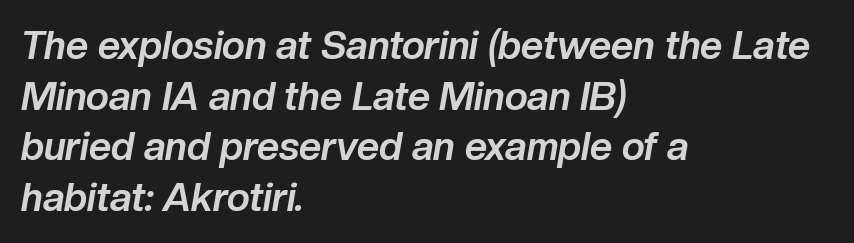
Q: Is the text bold? A: Yes.
Q: Is the text italic (slanted)? A: Yes, it leans right by about 10 degrees.
Q: Is the text underlined? A: No.
Q: How is the paragraph aligned? A: Left-aligned.
Q: Is the spacing between letters normal or unusually wide? A: Normal.
Q: Is the spacing between lines tight, normal or loose? A: Normal.
Q: Width (condensed, normal, or wide)? A: Normal.
Q: Stroke contrast? A: Low.
Q: x-height? A: Medium.
Q: Monospaced? A: No.
